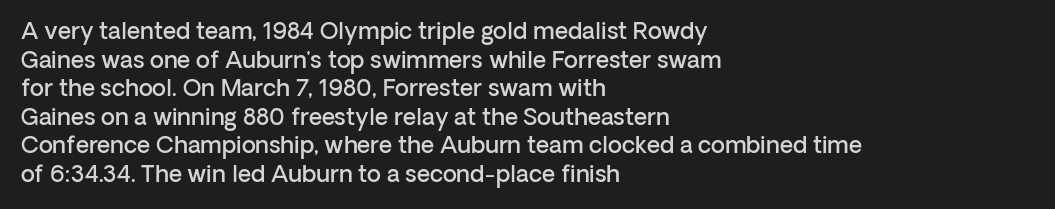
Q: Is the text bold? A: Semi-bold.
Q: Is the text italic (slanted)? A: No, it is upright.
Q: Is the text underlined? A: No.
Q: How is the paragraph aligned? A: Left-aligned.
Q: Is the spacing between letters normal or unusually wide? A: Normal.
